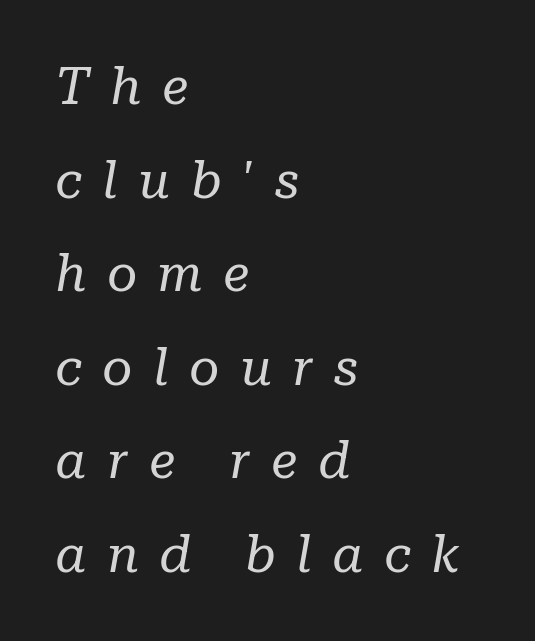
Casual observation: everything's shoved over to the left. Do the characters align in a grid? No, the font is proportional. The letters look calm and open, with moderate or lighter stems. These lines have a slow, spaced-out rhythm from letter to letter.
